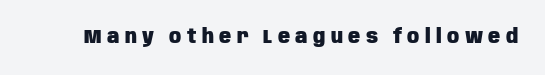
The image shows 20 px bold type, upright; set unusually wide letter spacing (+0.27 em), not underlined.
